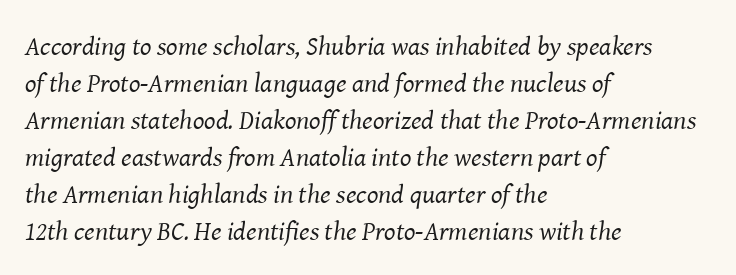
Q: Is the text bold? A: No.
Q: Is the text italic (slanted)? A: Yes, it leans right by about 8 degrees.
Q: Is the text underlined? A: No.
Q: How is the paragraph aligned? A: Left-aligned.
Q: Is the spacing between letters normal or unusually wide? A: Normal.
Q: Is the spacing between lines tight, normal or loose? A: Normal.
